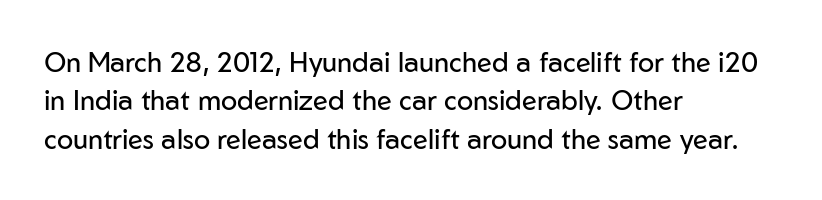
Every row of glyphs begins at an identical x-position on the left. A roman cut, with each character standing at attention. Does the leading feel generous? No, just average. The tracking reads as untouched default to a designer's eye.
